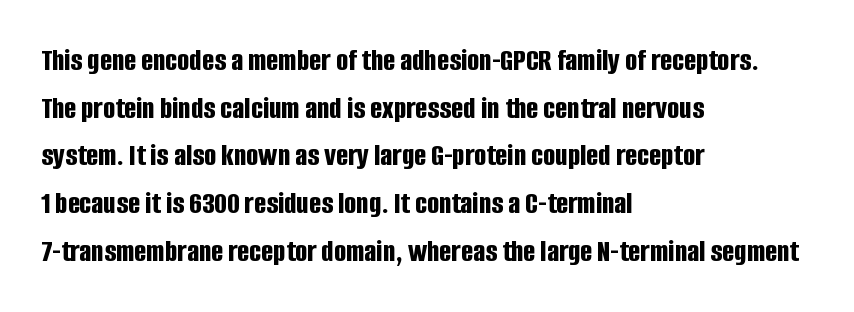
{"serif": "no", "italic": "no", "bold": "yes", "weight": "bold", "width": "condensed", "stroke_contrast": "low", "x_height": "large", "monospaced": "no", "underline": "no", "align": "left", "line_spacing": "normal", "line_spacing_ratio": 1.49, "letter_spacing": "normal", "letter_spacing_em": 0.0, "glyph_px": 32}
